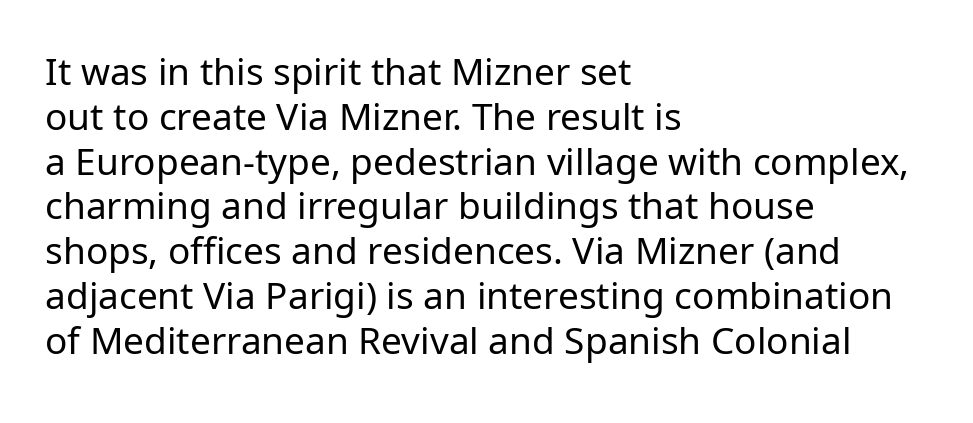
How are the letters spaced? Ordinarily, with no added tracking. A classic flush-left, rag-right setting is used for this passage. A typesetter would label this face a sans. The type sits square on the baseline with zero lean.
